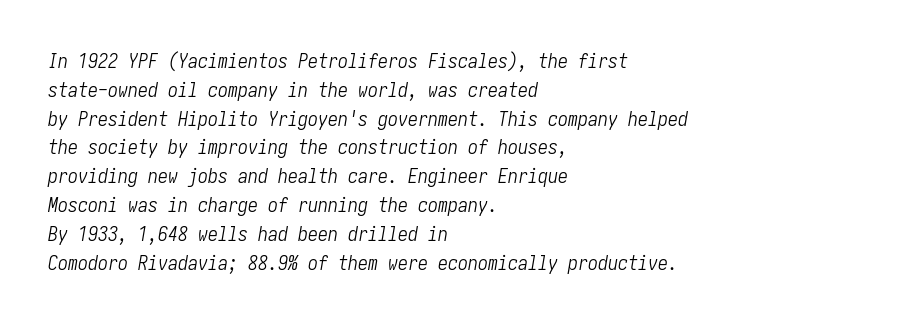
Think standard paragraph weight, or any step lighter than that. Which margin do the lines hug? The left one — the right edge is uneven. How would I describe the line gaps? Plain and ordinary. Quick note: underline off. Does the lettering tilt? It does — this is italic.
